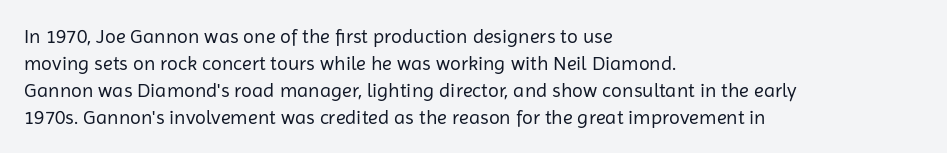
{"italic": "no", "bold": "no", "underline": "no", "align": "left", "line_spacing": "normal", "line_spacing_ratio": 1.35, "letter_spacing": "normal", "letter_spacing_em": 0.0, "glyph_px": 20}
